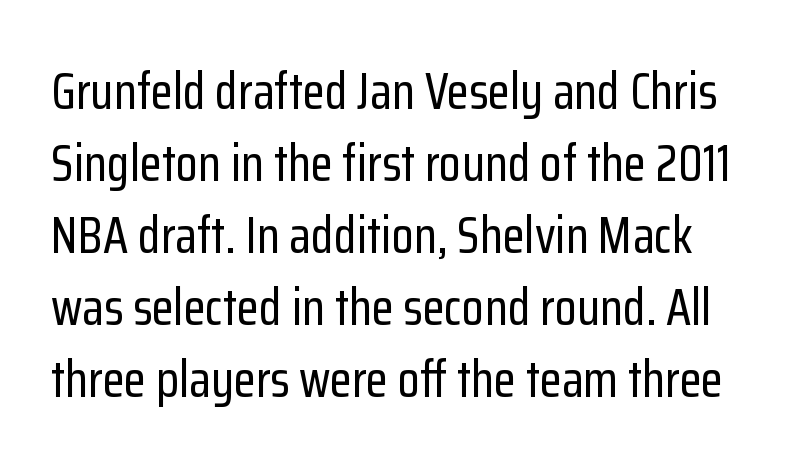
{"serif": "no", "italic": "no", "width": "condensed", "stroke_contrast": "low", "x_height": "medium", "monospaced": "no", "underline": "no", "line_spacing": "normal", "line_spacing_ratio": 1.41, "letter_spacing": "normal", "letter_spacing_em": 0.0, "glyph_px": 51}
